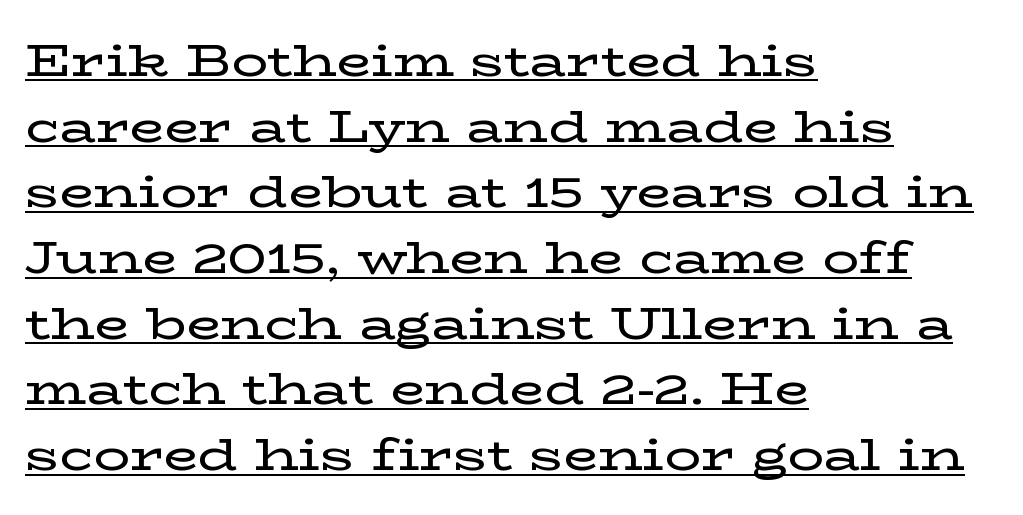
{"serif": "yes", "italic": "no", "width": "wide", "stroke_contrast": "low", "x_height": "medium", "monospaced": "no", "underline": "yes", "align": "left", "line_spacing": "normal", "line_spacing_ratio": 1.46, "letter_spacing": "normal", "letter_spacing_em": 0.0, "glyph_px": 45}
